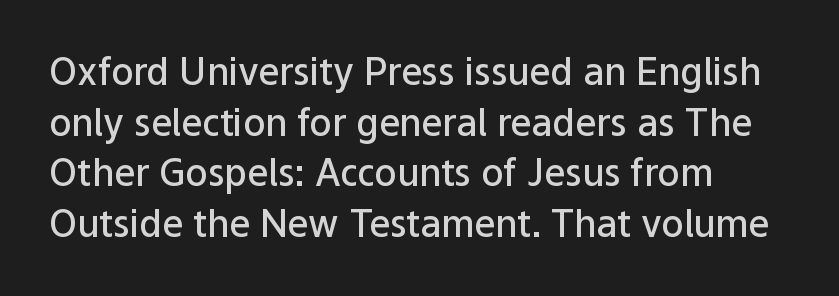
Q: Is the text bold? A: Semi-bold.
Q: Is the text italic (slanted)? A: No, it is upright.
Q: Is the typeface a serif or a sans-serif typeface? A: Sans-serif.
Q: Is the text underlined? A: No.
Q: How is the paragraph aligned? A: Left-aligned.
Q: Is the spacing between letters normal or unusually wide? A: Normal.
Q: Is the spacing between lines tight, normal or loose? A: Normal.
Q: Width (condensed, normal, or wide)? A: Normal.
Q: Stroke contrast? A: Low.
Q: x-height? A: Medium.
Q: Monospaced? A: No.
